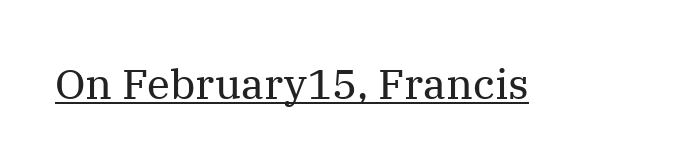
I'd call this a serif setting — the letters wear small feet. Look at the tracking — it's just the regular setting, nothing added. Every character sits straight up, as roman type does. The face looks like a standard text weight, possibly lighter.
